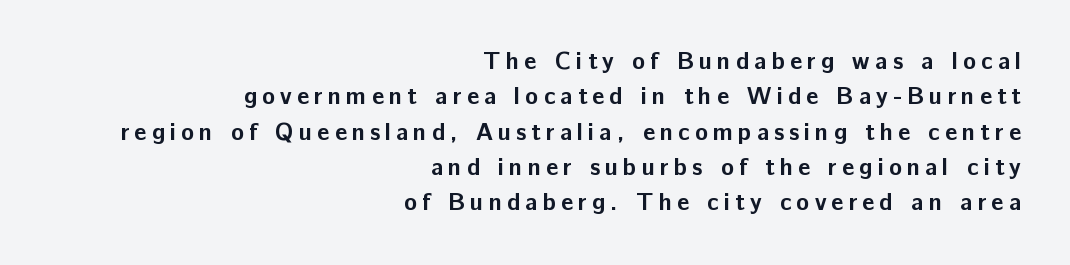
Q: Is the text bold? A: Yes.
Q: Is the text italic (slanted)? A: No, it is upright.
Q: Is the text underlined? A: No.
Q: How is the paragraph aligned? A: Right-aligned.
Q: Is the spacing between letters normal or unusually wide? A: Unusually wide.
Q: Is the spacing between lines tight, normal or loose? A: Normal.
